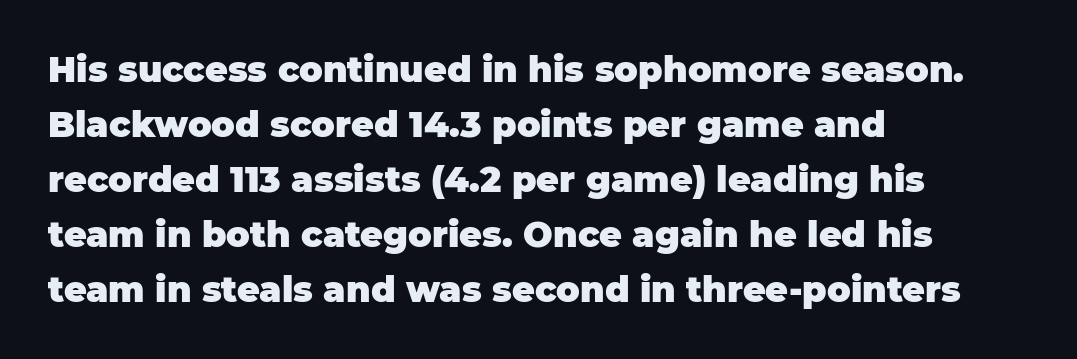
{"serif": "no", "italic": "no", "bold": "yes", "weight": "heavy", "width": "normal", "stroke_contrast": "low", "x_height": "large", "monospaced": "no", "underline": "no", "align": "left", "line_spacing": "normal", "line_spacing_ratio": 1.57, "letter_spacing": "normal", "letter_spacing_em": 0.0, "glyph_px": 35}
